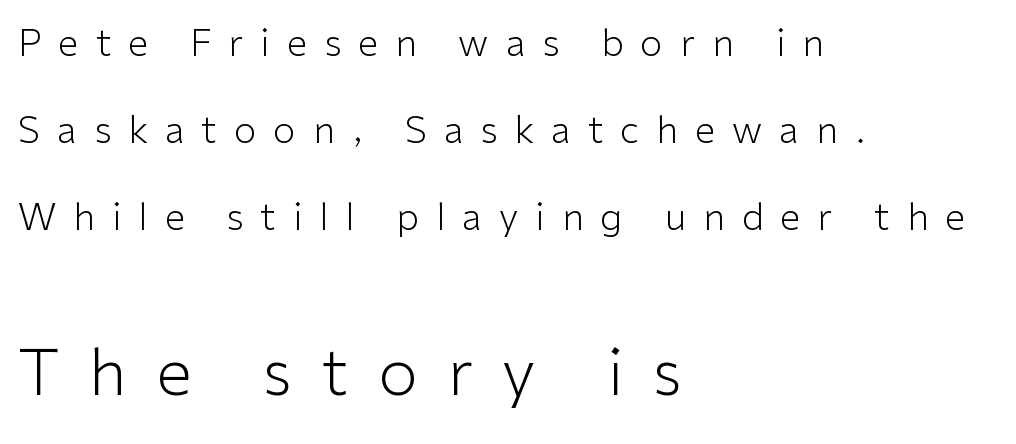
The image shows 64 px light sans-serif type, upright; set left-aligned, loose line spacing (2.35x), unusually wide letter spacing (+0.46 em), not underlined; the second (bottom) block is 1.73x larger; low stroke contrast and a medium x-height.
